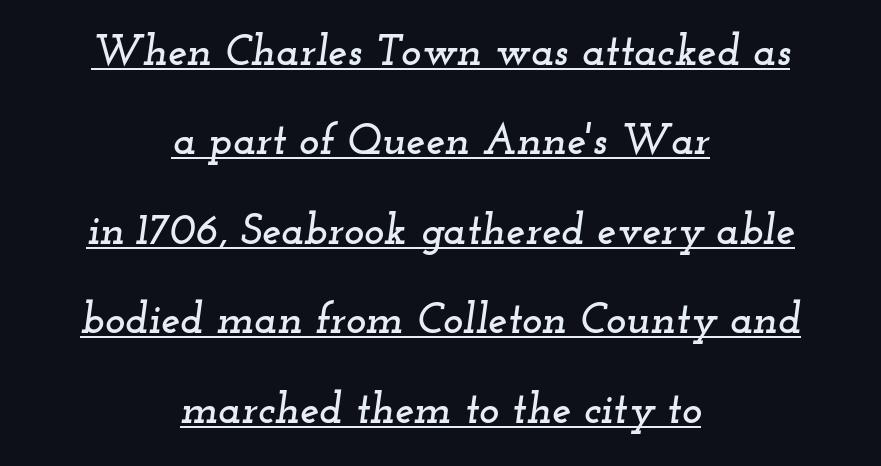
{"serif": "yes", "italic": "yes", "lean": "right", "slant_degrees": 12, "width": "wide", "stroke_contrast": "low", "x_height": "small", "monospaced": "no", "underline": "yes", "align": "center", "line_spacing": "loose", "line_spacing_ratio": 2.08, "letter_spacing": "normal", "letter_spacing_em": 0.0, "glyph_px": 43}
